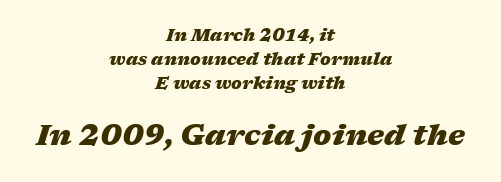
{"italic": "yes", "lean": "right", "slant_degrees": 17, "bold": "yes", "weight": "heavy", "width": "wide", "stroke_contrast": "medium", "x_height": "medium", "monospaced": "no", "underline": "no", "align": "center", "line_spacing": "normal", "line_spacing_ratio": 1.41, "letter_spacing": "normal", "letter_spacing_em": 0.0, "larger_block": "second", "size_ratio": 1.71, "glyph_px": 29}
